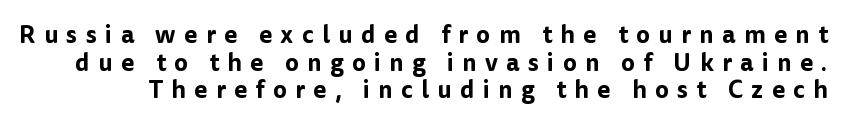
{"italic": "no", "underline": "no", "line_spacing": "tight", "line_spacing_ratio": 1.15, "letter_spacing": "wide", "letter_spacing_em": 0.35, "glyph_px": 24}
